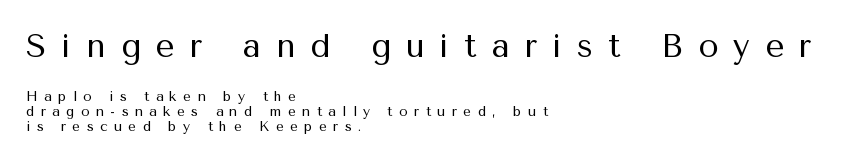
Q: Is the text bold? A: No.
Q: Is the text italic (slanted)? A: No, it is upright.
Q: Is the typeface a serif or a sans-serif typeface? A: Sans-serif.
Q: Is the text underlined? A: No.
Q: How is the paragraph aligned? A: Left-aligned.
Q: Is the spacing between letters normal or unusually wide? A: Unusually wide.
Q: Is the spacing between lines tight, normal or loose? A: Tight.
Q: Which block of text is set in a larger size, the first (top) or the second (bottom)? A: The first (top) one.
Q: Width (condensed, normal, or wide)? A: Normal.
Q: Stroke contrast? A: Medium.
Q: x-height? A: Medium.
Q: Monospaced? A: No.
